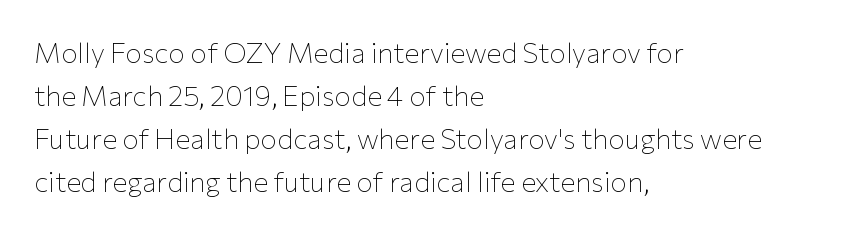
{"serif": "no", "italic": "no", "bold": "no", "weight": "thin", "width": "normal", "stroke_contrast": "low", "x_height": "medium", "monospaced": "no", "underline": "no", "align": "left", "line_spacing": "normal", "line_spacing_ratio": 1.53, "letter_spacing": "normal", "letter_spacing_em": 0.0, "glyph_px": 28}
